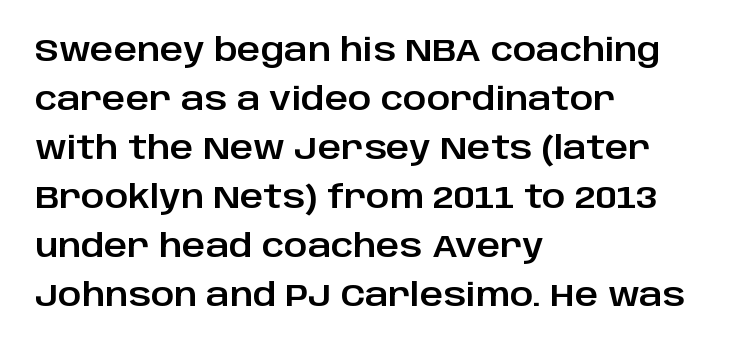
{"serif": "no", "italic": "no", "width": "normal", "stroke_contrast": "low", "x_height": "large", "monospaced": "no", "underline": "no", "align": "left", "line_spacing": "normal", "line_spacing_ratio": 1.53, "letter_spacing": "normal", "letter_spacing_em": 0.0, "glyph_px": 32}
